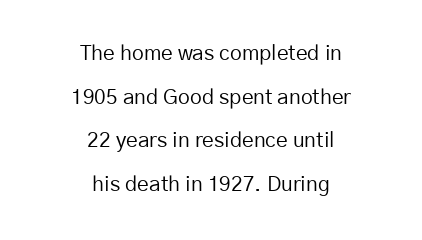
{"italic": "no", "bold": "no", "underline": "no", "align": "center", "line_spacing": "loose", "line_spacing_ratio": 2.08, "letter_spacing": "normal", "letter_spacing_em": 0.0, "glyph_px": 21}
